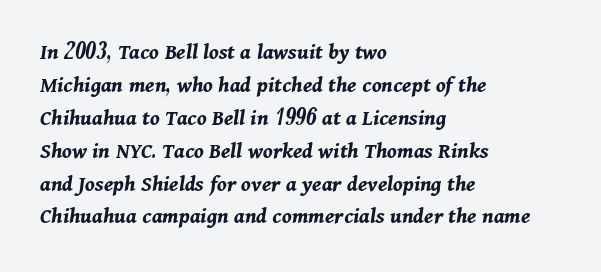
The image shows 23 px bold type, italic (leaning right); set left-aligned, normal line spacing (1.43x), normal letter spacing, not underlined.
